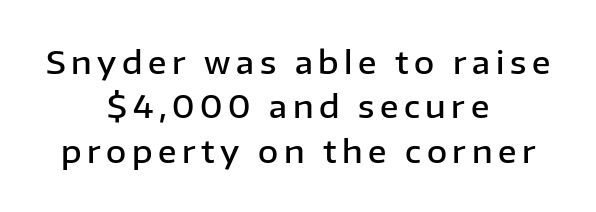
Q: Is the text bold? A: Semi-bold.
Q: Is the text italic (slanted)? A: No, it is upright.
Q: Is the typeface a serif or a sans-serif typeface? A: Sans-serif.
Q: Is the text underlined? A: No.
Q: How is the paragraph aligned? A: Centered.
Q: Is the spacing between lines tight, normal or loose? A: Normal.
Q: Width (condensed, normal, or wide)? A: Normal.
Q: Stroke contrast? A: Low.
Q: x-height? A: Medium.
Q: Monospaced? A: No.
